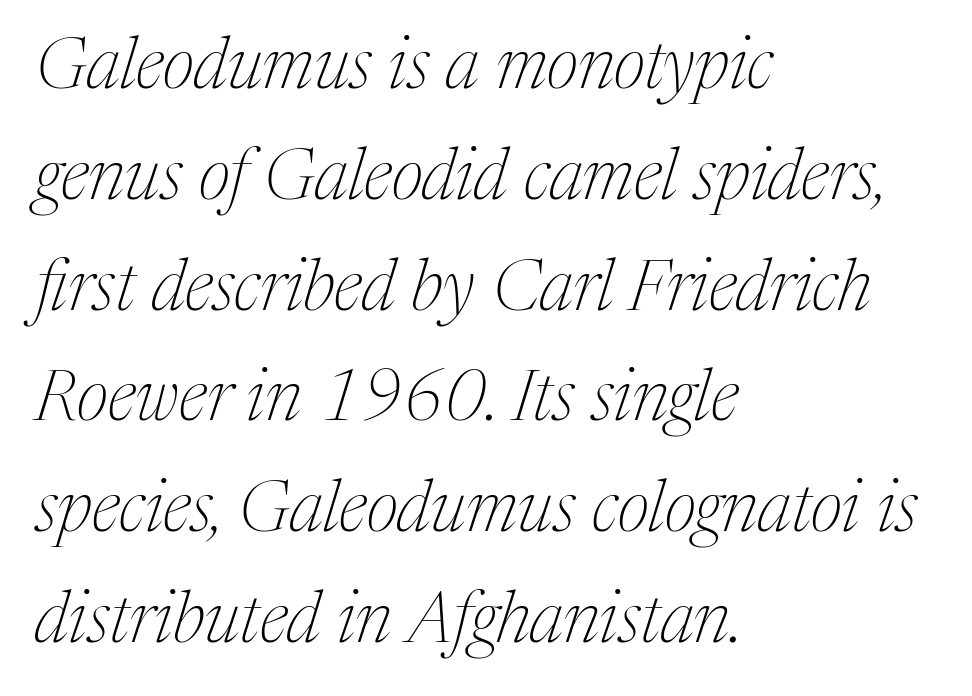
The image shows 71 px thin serif type, italic (leaning right); set left-aligned, normal line spacing (1.56x), normal letter spacing, not underlined; medium stroke contrast and a medium x-height.
